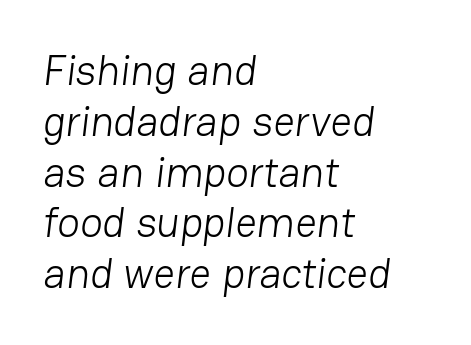
{"serif": "no", "bold": "no", "weight": "light", "width": "normal", "stroke_contrast": "low", "x_height": "medium", "monospaced": "no", "underline": "no", "align": "left", "line_spacing_ratio": 1.21, "letter_spacing": "normal", "letter_spacing_em": 0.0, "glyph_px": 42}
